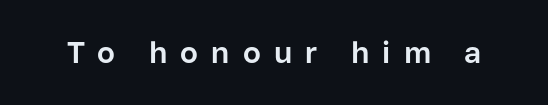
{"serif": "no", "italic": "no", "bold": "yes", "weight": "bold", "width": "normal", "stroke_contrast": "low", "x_height": "medium", "monospaced": "no", "underline": "no", "letter_spacing": "wide", "letter_spacing_em": 0.44, "glyph_px": 30}
